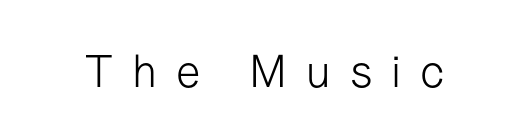
Q: Is the text bold? A: No.
Q: Is the text italic (slanted)? A: No, it is upright.
Q: Is the typeface a serif or a sans-serif typeface? A: Sans-serif.
Q: Is the text underlined? A: No.
Q: Is the spacing between letters normal or unusually wide? A: Unusually wide.
Q: Width (condensed, normal, or wide)? A: Normal.
Q: Stroke contrast? A: Low.
Q: x-height? A: Medium.
Q: Monospaced? A: No.
